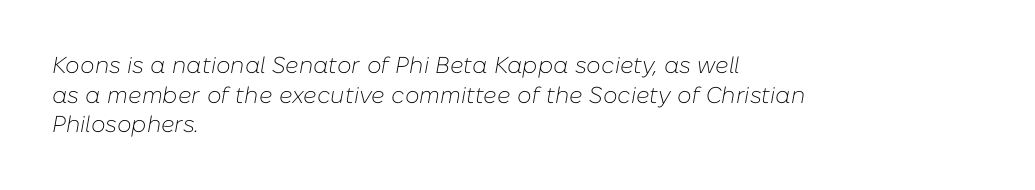
{"italic": "yes", "lean": "right", "slant_degrees": 10, "bold": "no", "underline": "no", "align": "left", "line_spacing": "normal", "line_spacing_ratio": 1.29, "letter_spacing": "normal", "letter_spacing_em": 0.0, "glyph_px": 23}
